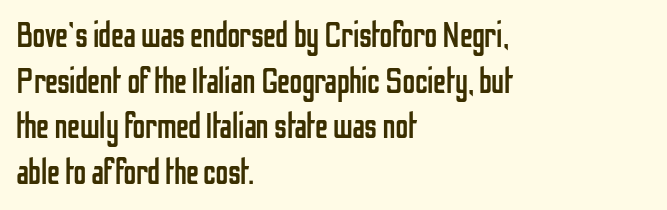
{"serif": "no", "italic": "no", "bold": "no", "weight": "regular", "width": "condensed", "stroke_contrast": "low", "x_height": "medium", "monospaced": "no", "underline": "no", "align": "left", "line_spacing": "normal", "line_spacing_ratio": 1.27, "letter_spacing": "normal", "letter_spacing_em": 0.0, "glyph_px": 36}
